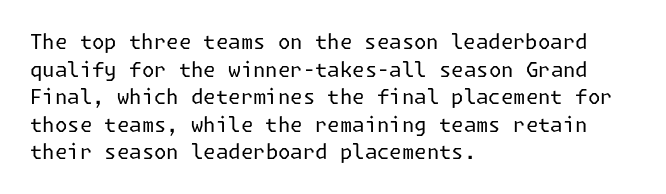
Q: Is the text bold? A: No.
Q: Is the text italic (slanted)? A: No, it is upright.
Q: Is the text underlined? A: No.
Q: How is the paragraph aligned? A: Left-aligned.
Q: Is the spacing between letters normal or unusually wide? A: Normal.
Q: Is the spacing between lines tight, normal or loose? A: Normal.
